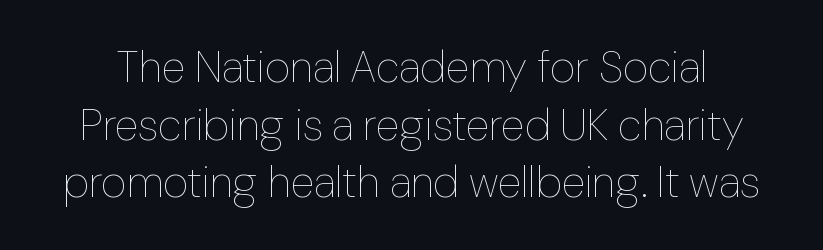
Q: Is the text bold? A: No.
Q: Is the text italic (slanted)? A: No, it is upright.
Q: Is the text underlined? A: No.
Q: Is the spacing between letters normal or unusually wide? A: Normal.
Q: Is the spacing between lines tight, normal or loose? A: Normal.
Q: Width (condensed, normal, or wide)? A: Normal.
Q: Stroke contrast? A: Low.
Q: x-height? A: Medium.
Q: Monospaced? A: No.
